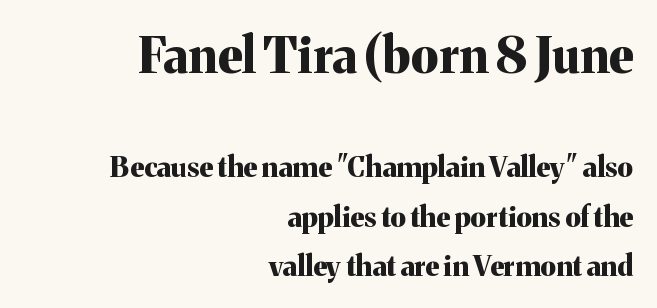
{"serif": "yes", "italic": "no", "bold": "yes", "weight": "bold", "width": "normal", "stroke_contrast": "medium", "x_height": "medium", "monospaced": "no", "underline": "no", "align": "right", "line_spacing_ratio": 1.76, "letter_spacing": "normal", "letter_spacing_em": 0.0, "larger_block": "first", "size_ratio": 1.75, "glyph_px": 49}
